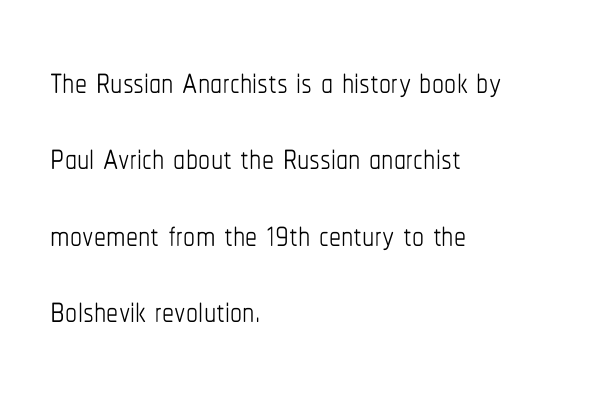
The image shows 48 px thin, condensed type, upright; set left-aligned, normal line spacing (1.59x), normal letter spacing, not underlined; low stroke contrast and a medium x-height.
